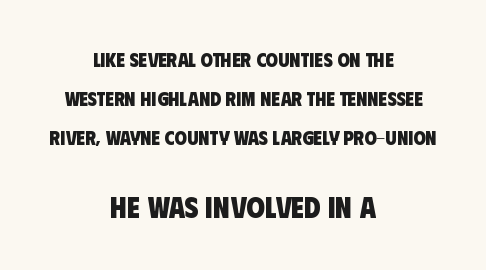
{"serif": "no", "bold": "yes", "weight": "heavy", "width": "condensed", "stroke_contrast": "low", "x_height": "large", "monospaced": "no", "underline": "no", "align": "center", "line_spacing": "loose", "line_spacing_ratio": 1.95, "letter_spacing": "normal", "letter_spacing_em": 0.0, "larger_block": "second", "size_ratio": 1.5, "glyph_px": 30}
